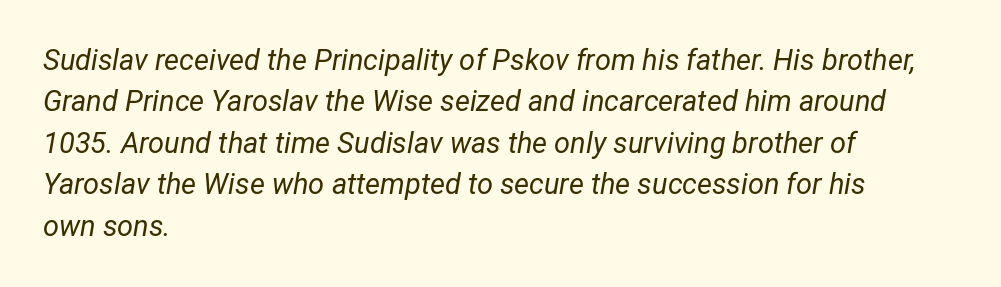
Compared with a centered layout, this one pins lines to the left instead. A normal amount of white space separates one row of letters from the next. Posture: slanted. The letterforms sit at book weight or below. The tracking reads as untouched default to a designer's eye. This rendering features lettering with no underline.
